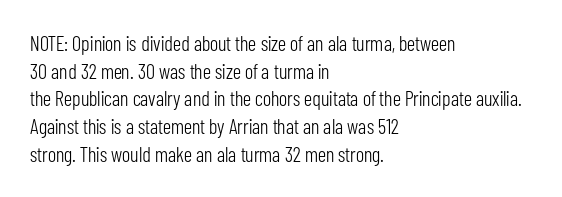
{"italic": "no", "bold": "no", "underline": "no", "align": "left", "line_spacing": "normal", "line_spacing_ratio": 1.32, "letter_spacing": "normal", "letter_spacing_em": 0.0, "glyph_px": 21}
